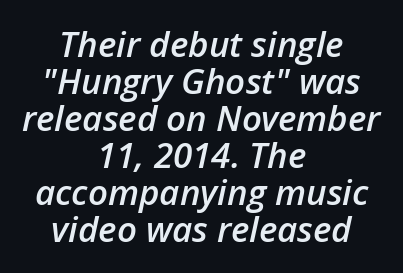
Q: Is the text bold? A: Semi-bold.
Q: Is the text italic (slanted)? A: Yes, it leans right by about 12 degrees.
Q: Is the text underlined? A: No.
Q: How is the paragraph aligned? A: Centered.
Q: Is the spacing between letters normal or unusually wide? A: Normal.
Q: Is the spacing between lines tight, normal or loose? A: Tight.
Q: Width (condensed, normal, or wide)? A: Normal.
Q: Stroke contrast? A: Low.
Q: x-height? A: Medium.
Q: Monospaced? A: No.
